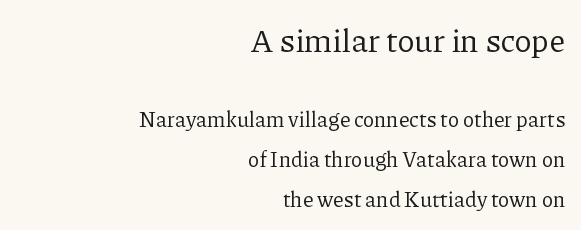
The image shows 32 px regular-weight serif type, upright; set right-aligned, loose line spacing (1.91x), normal letter spacing, not underlined; the first (top) block is 1.52x larger; low stroke contrast and a medium x-height.
